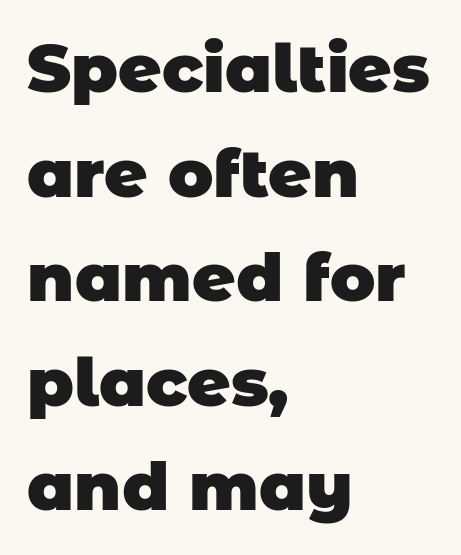
The image shows 67 px heavy sans-serif type; set left-aligned, normal line spacing (1.56x), normal letter spacing, not underlined; low stroke contrast and a large x-height.
